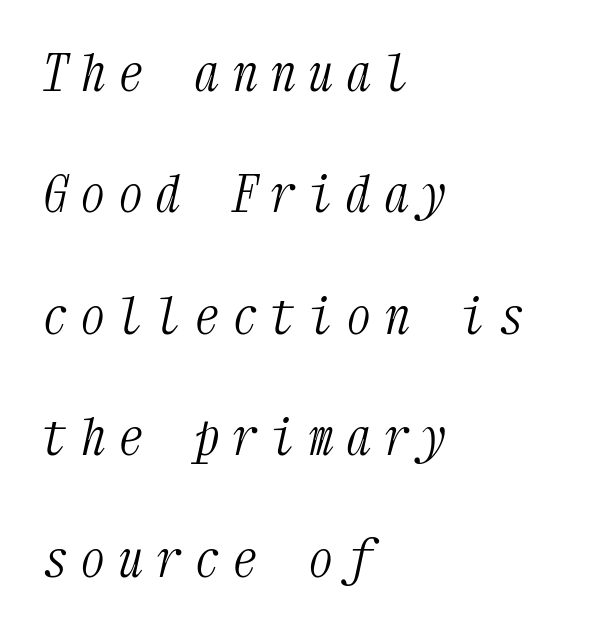
{"serif": "yes", "italic": "yes", "lean": "right", "slant_degrees": 12, "bold": "no", "weight": "light", "width": "condensed", "stroke_contrast": "medium", "x_height": "medium", "monospaced": "yes", "underline": "no", "align": "left", "line_spacing": "loose", "line_spacing_ratio": 2.43, "letter_spacing": "wide", "letter_spacing_em": 0.26, "glyph_px": 50}
